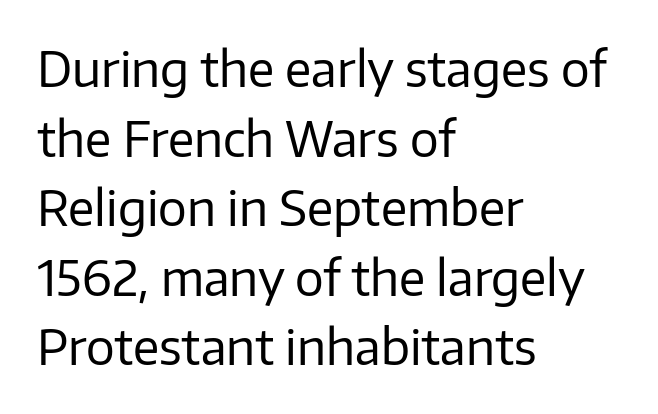
{"serif": "no", "italic": "no", "bold": "no", "weight": "regular", "width": "normal", "stroke_contrast": "low", "x_height": "medium", "monospaced": "no", "underline": "no", "align": "left", "line_spacing": "normal", "line_spacing_ratio": 1.45, "letter_spacing": "normal", "letter_spacing_em": 0.0, "glyph_px": 48}
